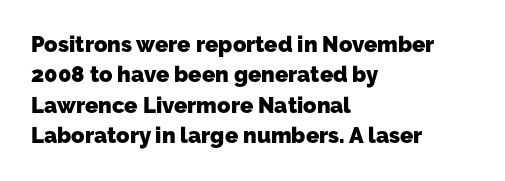
Q: Is the text bold? A: Yes.
Q: Is the text underlined? A: No.
Q: How is the paragraph aligned? A: Left-aligned.
Q: Is the spacing between letters normal or unusually wide? A: Normal.
Q: Is the spacing between lines tight, normal or loose? A: Normal.
